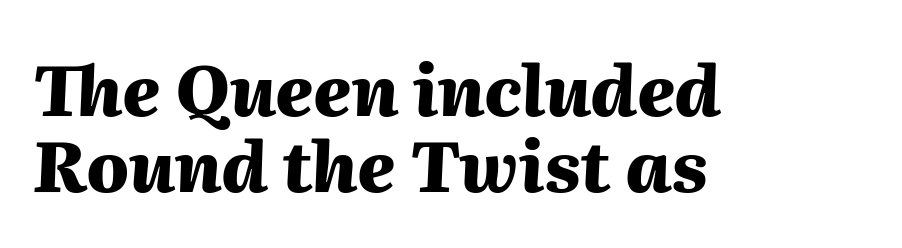
The image shows 70 px heavy type, italic (leaning right); set left-aligned, tight line spacing (1.09x), normal letter spacing, not underlined; medium stroke contrast and a medium x-height.
